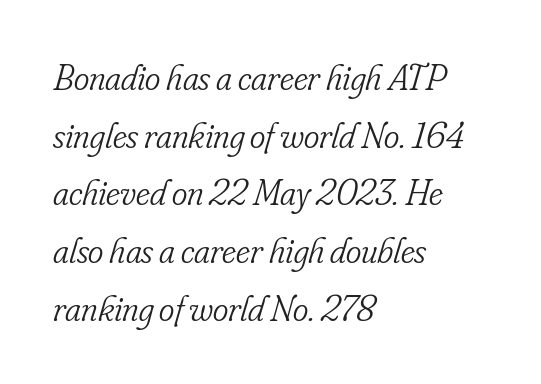
{"serif": "yes", "italic": "yes", "lean": "right", "slant_degrees": 16, "bold": "no", "weight": "light", "width": "condensed", "stroke_contrast": "low", "x_height": "small", "monospaced": "no", "underline": "no", "align": "left", "line_spacing": "normal", "line_spacing_ratio": 1.56, "letter_spacing": "normal", "letter_spacing_em": 0.0, "glyph_px": 37}
